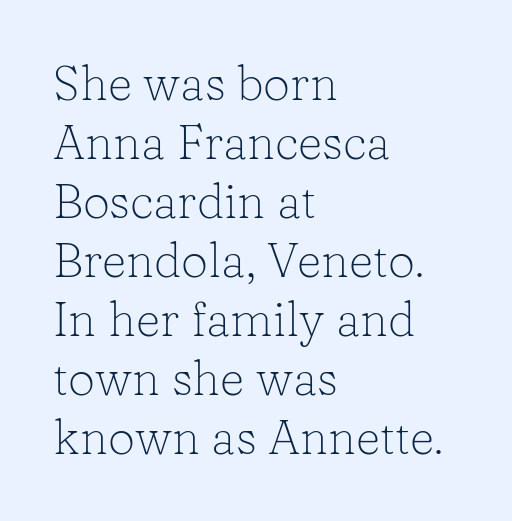
The image shows 48 px light serif type, upright; set left-aligned, line spacing 1.23x, normal letter spacing, not underlined; low stroke contrast and a medium x-height.
